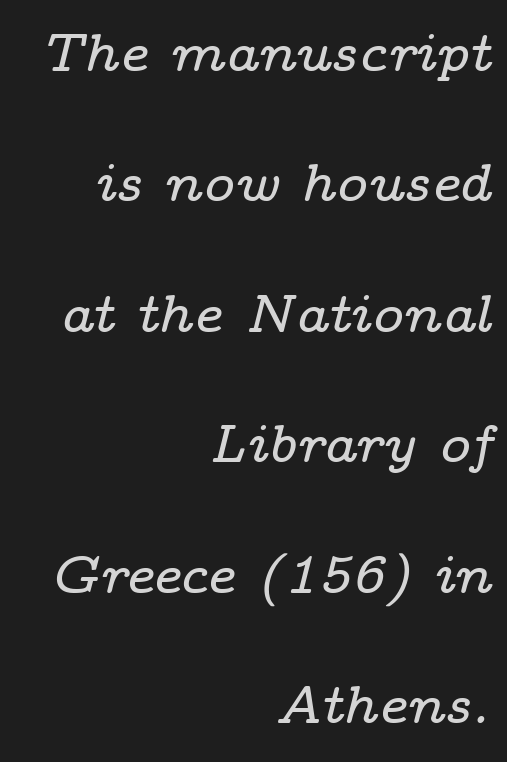
{"serif": "yes", "italic": "yes", "lean": "right", "slant_degrees": 14, "width": "wide", "stroke_contrast": "low", "x_height": "medium", "monospaced": "no", "underline": "no", "align": "right", "line_spacing": "loose", "line_spacing_ratio": 2.46, "letter_spacing": "normal", "letter_spacing_em": 0.0, "glyph_px": 53}
